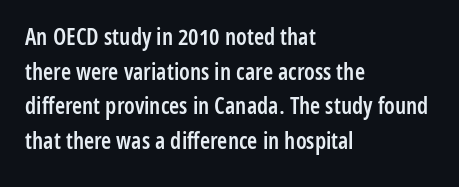
The image shows 23 px text type, upright; set left-aligned, normal line spacing (1.51x), normal letter spacing, not underlined.
